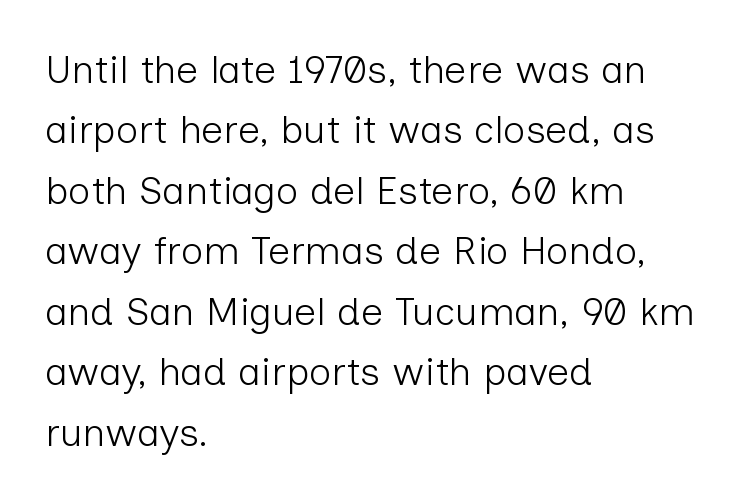
Q: Is the text bold? A: No.
Q: Is the text italic (slanted)? A: No, it is upright.
Q: Is the typeface a serif or a sans-serif typeface? A: Sans-serif.
Q: Is the text underlined? A: No.
Q: How is the paragraph aligned? A: Left-aligned.
Q: Is the spacing between letters normal or unusually wide? A: Normal.
Q: Is the spacing between lines tight, normal or loose? A: Normal.
Q: Width (condensed, normal, or wide)? A: Normal.
Q: Stroke contrast? A: Low.
Q: x-height? A: Medium.
Q: Monospaced? A: No.
